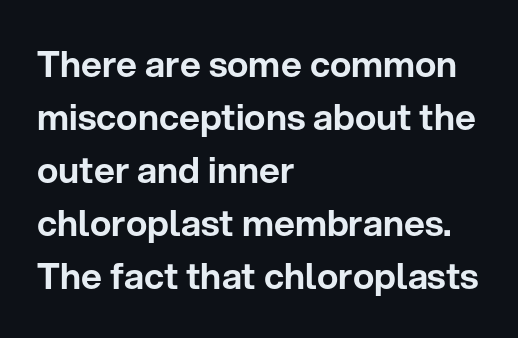
Normally led — the rows are evenly, conventionally spaced. Is this a fixed-width face? No — the glyphs have proportional, varying widths. Left-aligned paragraph, ragged on the right. The letters carry no serifs — their stems end cleanly without finishing strokes. Standard letterfit; no display-style spreading of the glyphs. It's the straight-up-and-down kind of type.
